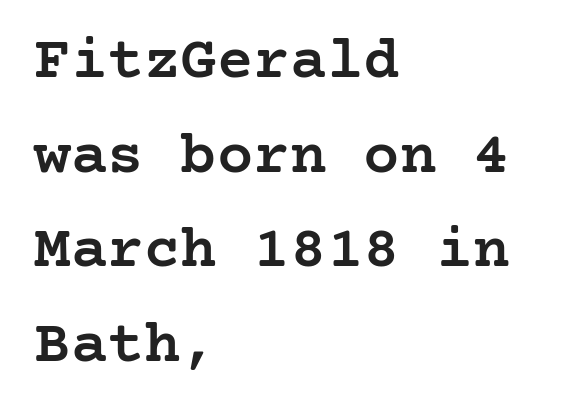
Q: Is the text bold? A: Semi-bold.
Q: Is the text italic (slanted)? A: No, it is upright.
Q: Is the typeface a serif or a sans-serif typeface? A: Serif.
Q: Is the text underlined? A: No.
Q: How is the paragraph aligned? A: Left-aligned.
Q: Is the spacing between letters normal or unusually wide? A: Normal.
Q: Is the spacing between lines tight, normal or loose? A: Normal.
Q: Width (condensed, normal, or wide)? A: Normal.
Q: Stroke contrast? A: Low.
Q: x-height? A: Medium.
